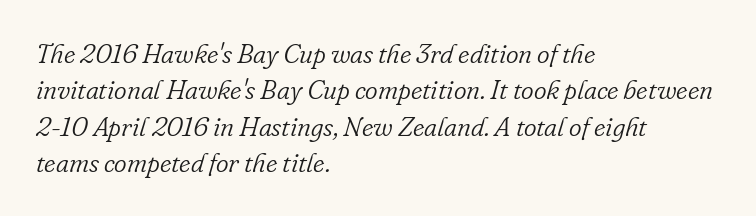
Glyph-to-glyph distance matches everyday printed text. The baseline area is clear. Line beginnings align vertically; line endings do not. This sample keeps an unexceptional amount of space between lines.
